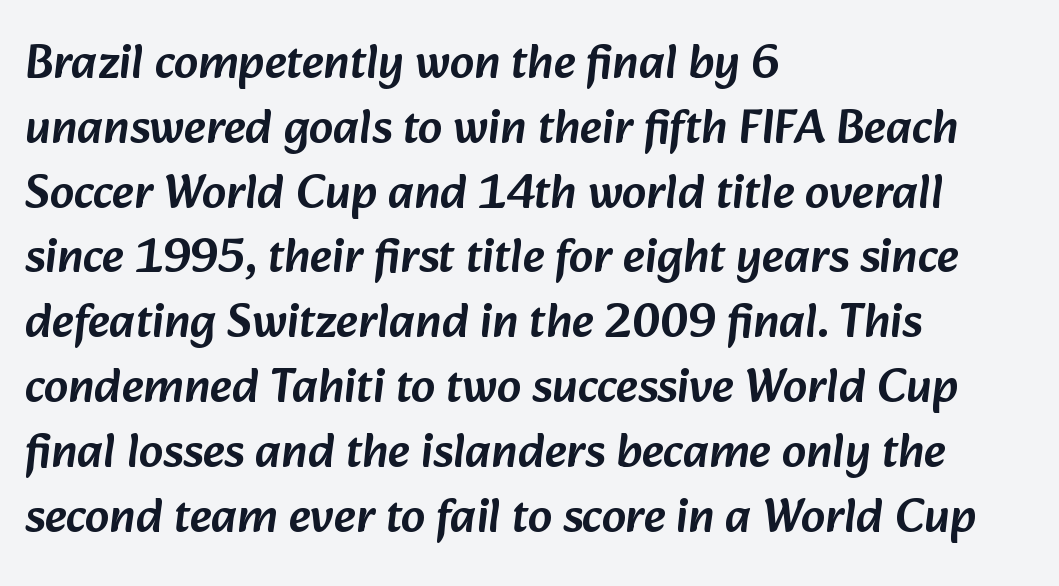
Q: Is the typeface a serif or a sans-serif typeface? A: Sans-serif.
Q: Is the text underlined? A: No.
Q: How is the paragraph aligned? A: Left-aligned.
Q: Is the spacing between letters normal or unusually wide? A: Normal.
Q: Is the spacing between lines tight, normal or loose? A: Normal.
Q: Width (condensed, normal, or wide)? A: Normal.
Q: Stroke contrast? A: Low.
Q: x-height? A: Medium.
Q: Monospaced? A: No.
